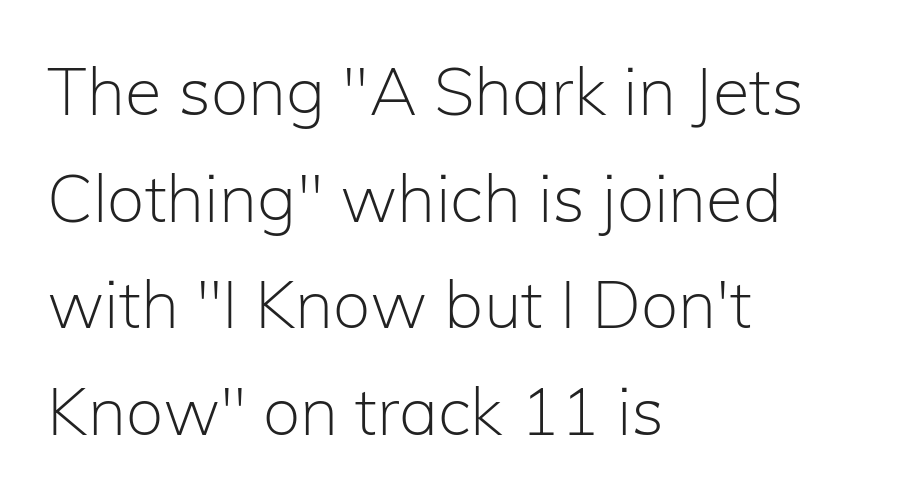
Q: Is the text bold? A: No.
Q: Is the text italic (slanted)? A: No, it is upright.
Q: Is the typeface a serif or a sans-serif typeface? A: Sans-serif.
Q: Is the text underlined? A: No.
Q: How is the paragraph aligned? A: Left-aligned.
Q: Is the spacing between letters normal or unusually wide? A: Normal.
Q: Is the spacing between lines tight, normal or loose? A: Normal.
Q: Width (condensed, normal, or wide)? A: Normal.
Q: Stroke contrast? A: Low.
Q: x-height? A: Medium.
Q: Monospaced? A: No.
